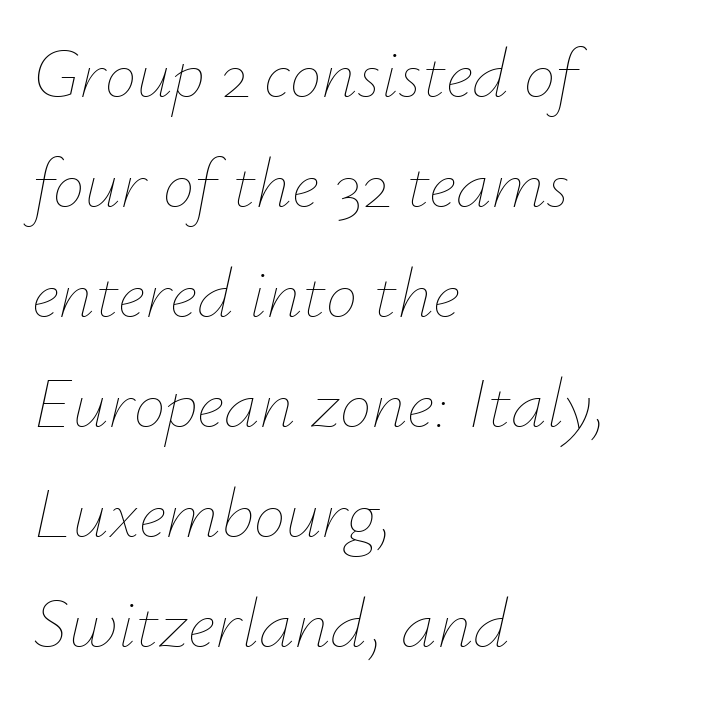
Q: Is the text bold? A: No.
Q: Is the text italic (slanted)? A: Yes, it leans right by about 12 degrees.
Q: Is the text underlined? A: No.
Q: How is the paragraph aligned? A: Left-aligned.
Q: Is the spacing between letters normal or unusually wide? A: Normal.
Q: Is the spacing between lines tight, normal or loose? A: Normal.
Q: Width (condensed, normal, or wide)? A: Normal.
Q: Stroke contrast? A: Low.
Q: x-height? A: Small.
Q: Monospaced? A: No.
